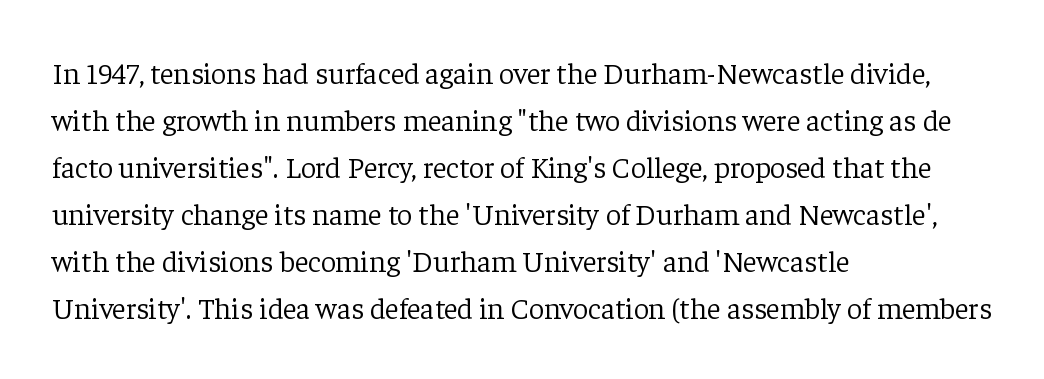
The image shows 30 px light serif type, upright; set left-aligned, normal line spacing (1.57x), normal letter spacing, not underlined; low stroke contrast and a medium x-height.
